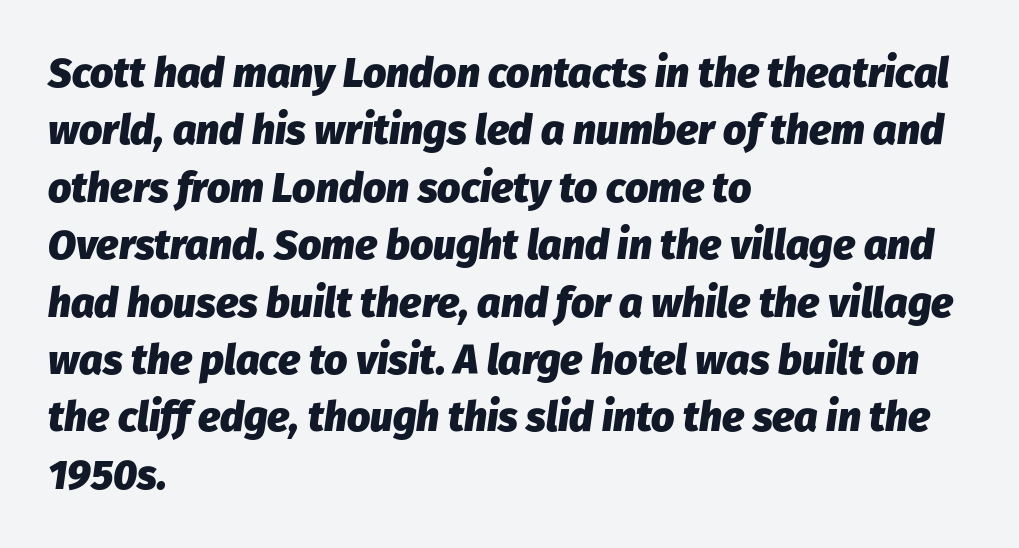
{"italic": "yes", "lean": "right", "slant_degrees": 8, "bold": "yes", "weight": "heavy", "width": "normal", "stroke_contrast": "low", "x_height": "medium", "monospaced": "no", "underline": "no", "align": "left", "line_spacing": "normal", "line_spacing_ratio": 1.4, "letter_spacing": "normal", "letter_spacing_em": 0.0, "glyph_px": 41}
